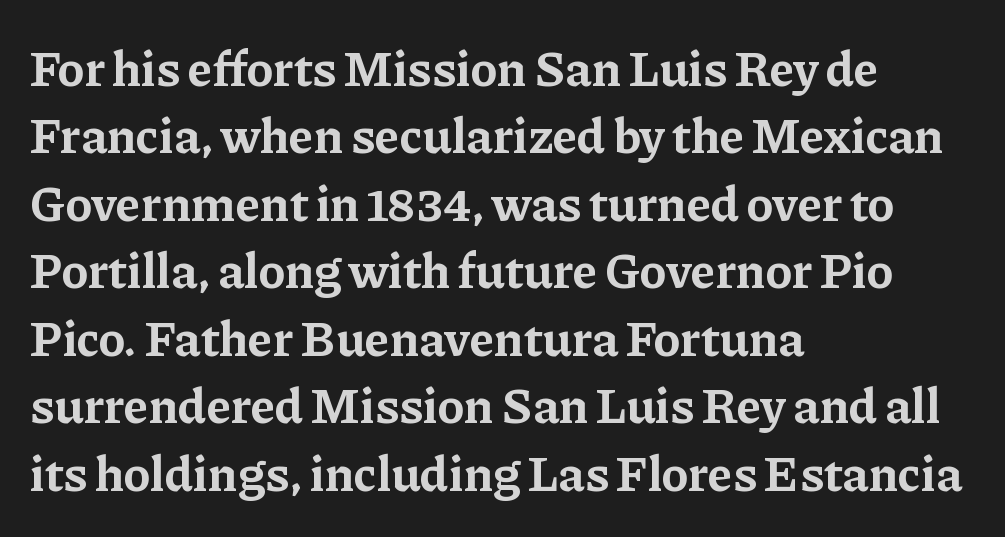
{"serif": "yes", "italic": "no", "bold": "yes", "weight": "bold", "width": "normal", "stroke_contrast": "low", "x_height": "medium", "monospaced": "no", "underline": "no", "align": "left", "line_spacing": "normal", "line_spacing_ratio": 1.35, "letter_spacing": "normal", "letter_spacing_em": 0.0, "glyph_px": 50}
